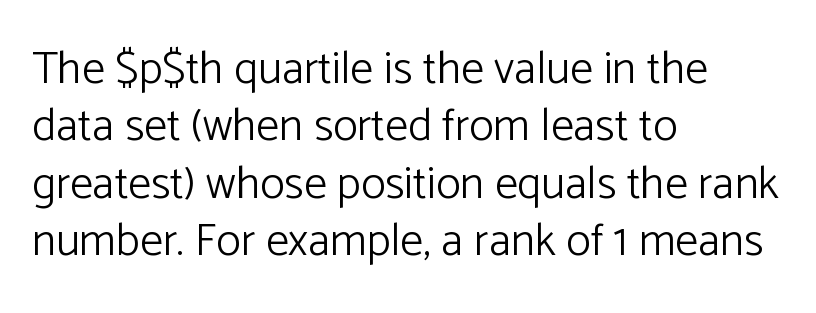
Nope, no serifs anywhere on these letters. The vertical gap from one line to the next is medium. Anything drawn beneath the words? Only blank space. The letters advance in unequal steps, a hallmark of proportional type. Caption: multi-line text, flush left, ragged right. Italic: no, the glyphs are upright roman.
